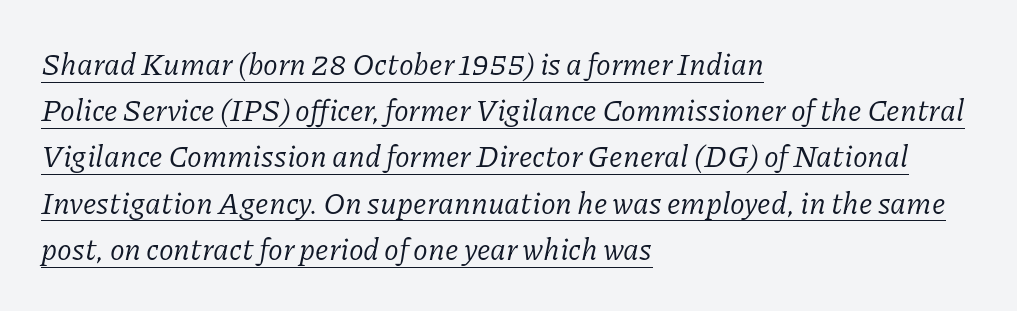
One glance says typical: line gaps are just what's usual. The rendering uses natural spacing where letterforms have individual widths. The letters look calm and open, with moderate or lighter stems. One-word summary of the alignment: left. The glyphs are accompanied by a horizontal stroke just below them. This sample uses a serif face.
